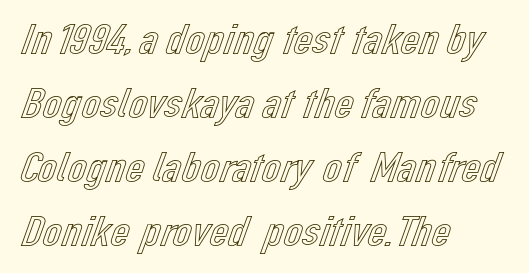
Q: Is the text italic (slanted)? A: Yes.
Q: Is the text underlined? A: No.
Q: How is the paragraph aligned? A: Left-aligned.
Q: Is the spacing between letters normal or unusually wide? A: Normal.
Q: Is the spacing between lines tight, normal or loose? A: Normal.
Q: Width (condensed, normal, or wide)? A: Normal.
Q: x-height? A: Medium.
Q: Monospaced? A: No.
